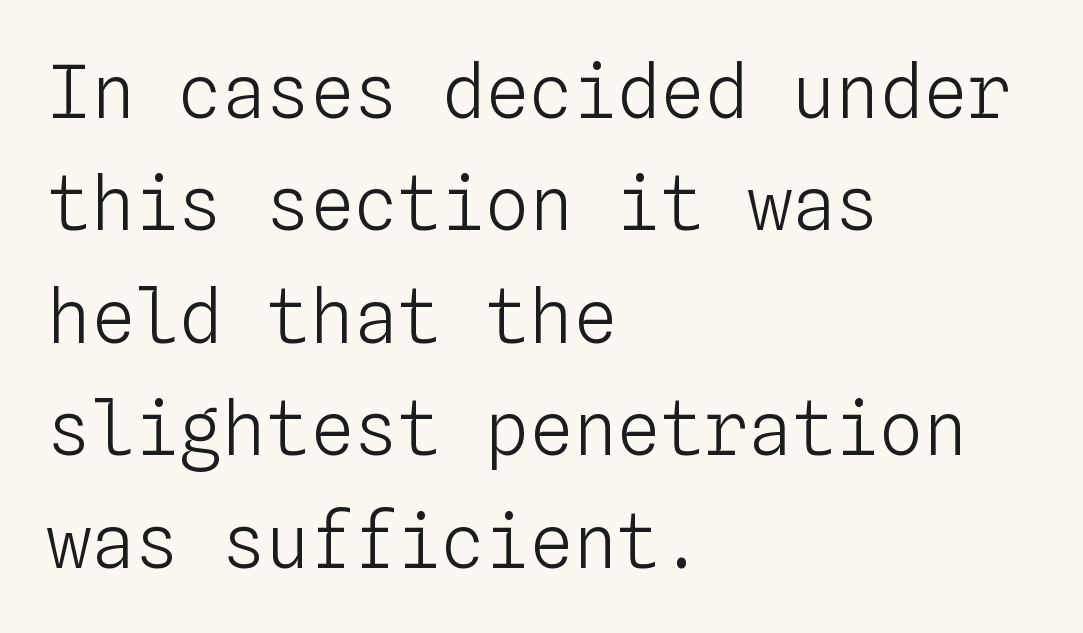
The image shows 73 px light type, upright, monospaced; set left-aligned, normal line spacing (1.54x), normal letter spacing, not underlined; low stroke contrast and a medium x-height.
